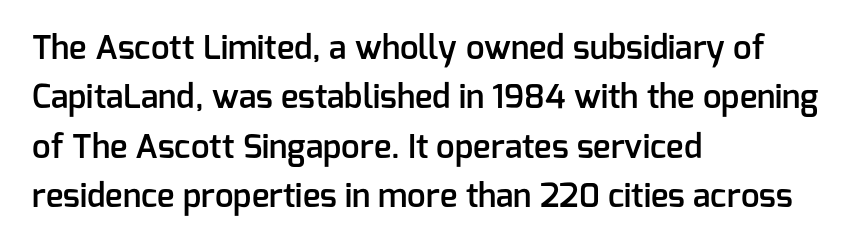
The image shows 33 px semibold sans-serif type, upright; set left-aligned, normal line spacing (1.5x), normal letter spacing, not underlined; low stroke contrast and a medium x-height.
